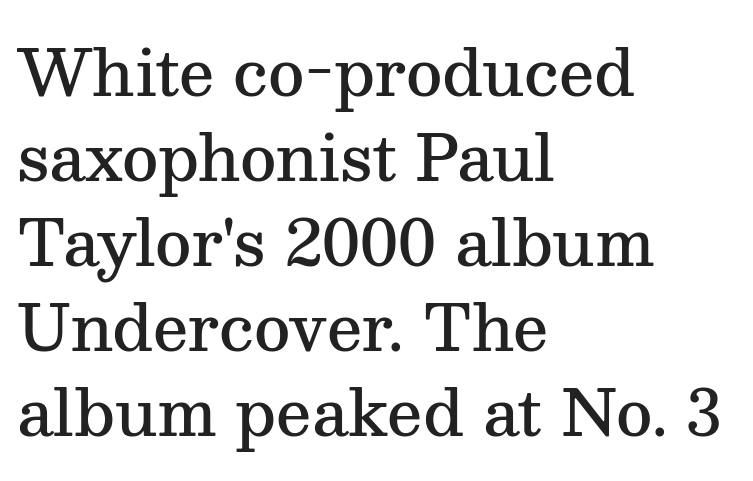
The image shows 63 px semibold serif type, upright; set left-aligned, normal line spacing (1.35x), normal letter spacing, not underlined; medium stroke contrast and a medium x-height.
